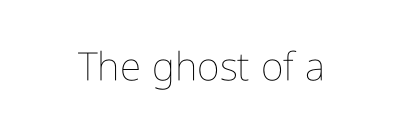
The image shows 39 px thin, condensed type, upright; set normal letter spacing, not underlined; low stroke contrast and a medium x-height.
